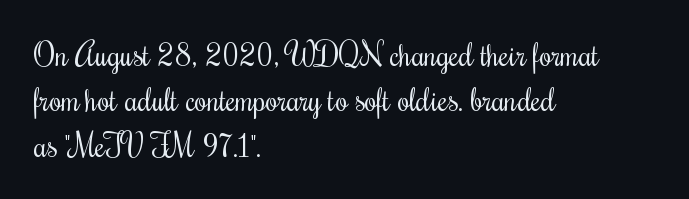
{"serif": "yes", "bold": "no", "weight": "regular", "width": "condensed", "stroke_contrast": "medium", "x_height": "small", "monospaced": "no", "underline": "no", "align": "left", "line_spacing": "normal", "line_spacing_ratio": 1.46, "letter_spacing": "normal", "letter_spacing_em": 0.0, "glyph_px": 31}
